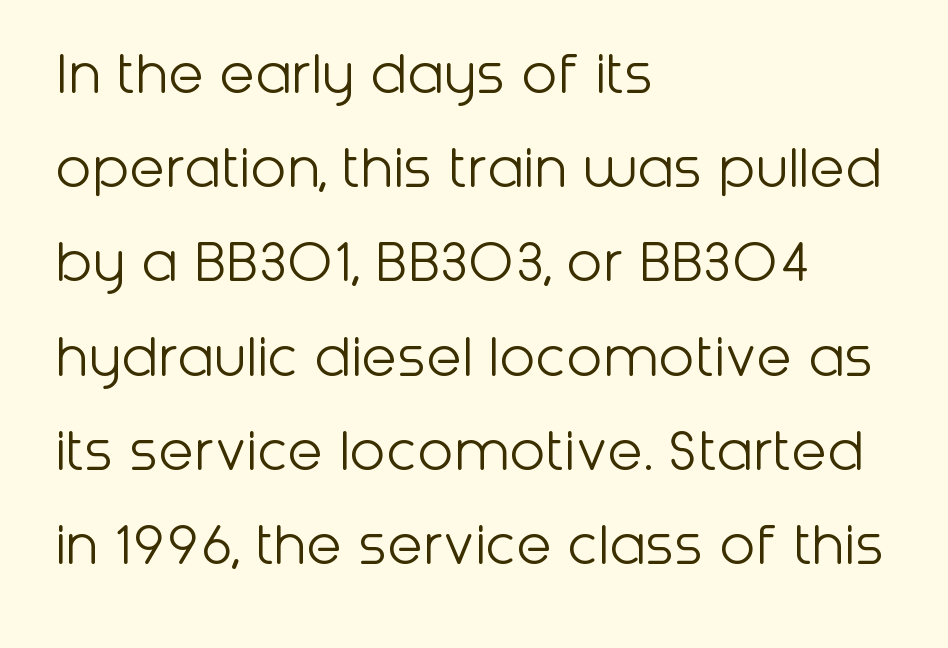
Q: Is the text bold? A: No.
Q: Is the text italic (slanted)? A: No, it is upright.
Q: Is the typeface a serif or a sans-serif typeface? A: Sans-serif.
Q: Is the text underlined? A: No.
Q: How is the paragraph aligned? A: Left-aligned.
Q: Is the spacing between letters normal or unusually wide? A: Normal.
Q: Is the spacing between lines tight, normal or loose? A: Normal.
Q: Width (condensed, normal, or wide)? A: Normal.
Q: Stroke contrast? A: Low.
Q: x-height? A: Medium.
Q: Monospaced? A: No.
